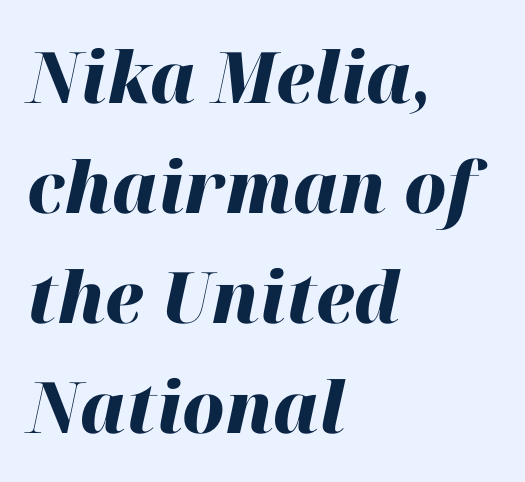
Just letters on the line, the space beneath them empty. In terms of letterspacing, this is plain default setting. The passage shown is typed in a proportional face where columns would drift. The axis of the letterforms is tilted away from vertical.
